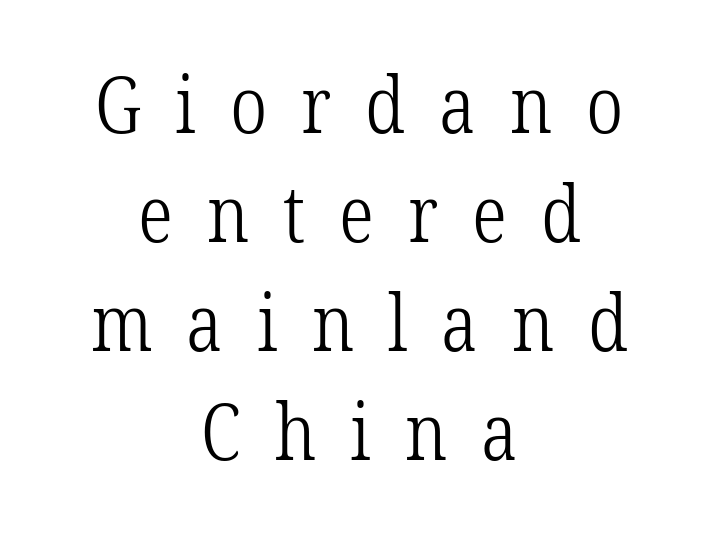
Q: Is the text bold? A: No.
Q: Is the typeface a serif or a sans-serif typeface? A: Serif.
Q: Is the text underlined? A: No.
Q: How is the paragraph aligned? A: Centered.
Q: Is the spacing between letters normal or unusually wide? A: Unusually wide.
Q: Is the spacing between lines tight, normal or loose? A: Normal.
Q: Width (condensed, normal, or wide)? A: Condensed.
Q: Stroke contrast? A: Low.
Q: x-height? A: Medium.
Q: Monospaced? A: No.
